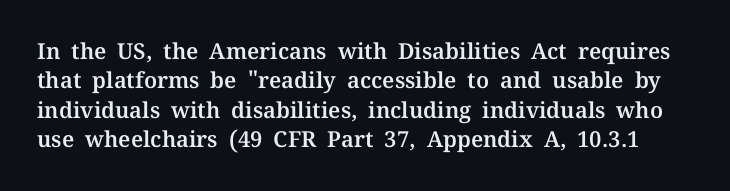
The image shows 22 px text type, upright; set normal line spacing (1.33x), normal letter spacing, not underlined.
